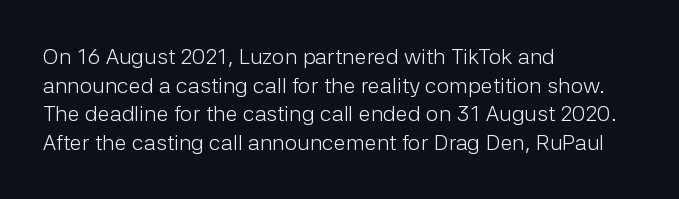
{"italic": "no", "bold": "no", "underline": "no", "align": "left", "line_spacing": "normal", "line_spacing_ratio": 1.3, "letter_spacing": "normal", "letter_spacing_em": 0.0, "glyph_px": 22}
